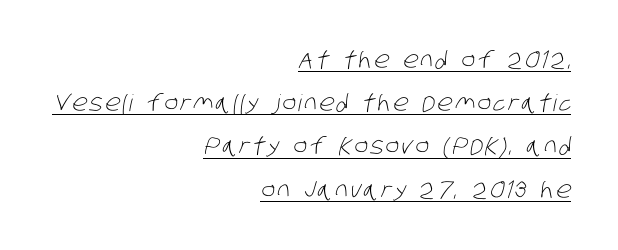
{"bold": "no", "underline": "yes", "align": "right", "line_spacing_ratio": 1.88, "glyph_px": 23}
